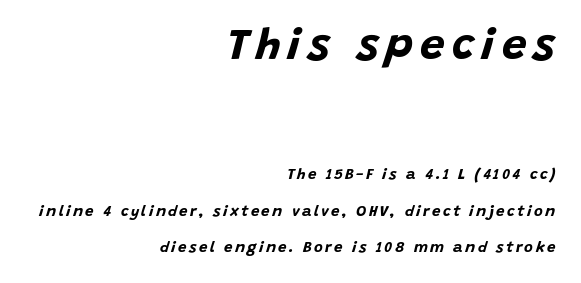
{"italic": "yes", "lean": "right", "slant_degrees": 15, "bold": "yes", "weight": "bold", "width": "normal", "stroke_contrast": "low", "x_height": "large", "monospaced": "no", "underline": "no", "align": "right", "line_spacing": "loose", "line_spacing_ratio": 2.43, "larger_block": "first", "size_ratio": 2.93, "glyph_px": 44}
